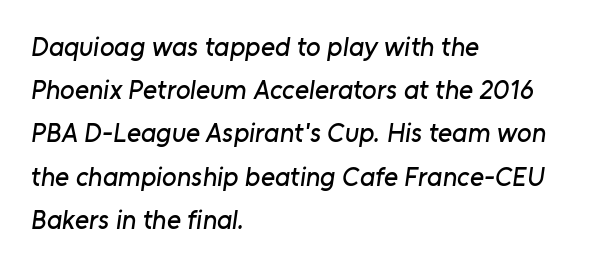
The image shows 27 px text type; set left-aligned, normal line spacing (1.6x), normal letter spacing, not underlined.
